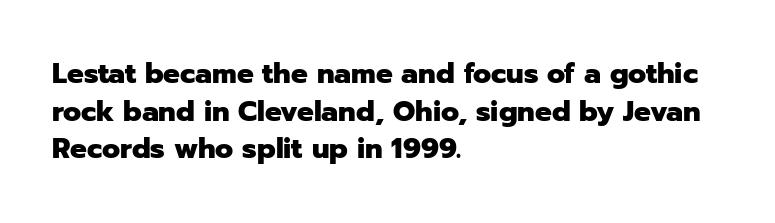
Q: Is the text bold? A: Yes.
Q: Is the text italic (slanted)? A: No, it is upright.
Q: Is the typeface a serif or a sans-serif typeface? A: Sans-serif.
Q: Is the text underlined? A: No.
Q: How is the paragraph aligned? A: Left-aligned.
Q: Is the spacing between letters normal or unusually wide? A: Normal.
Q: Is the spacing between lines tight, normal or loose? A: Normal.
Q: Width (condensed, normal, or wide)? A: Normal.
Q: Stroke contrast? A: Low.
Q: x-height? A: Medium.
Q: Monospaced? A: No.
